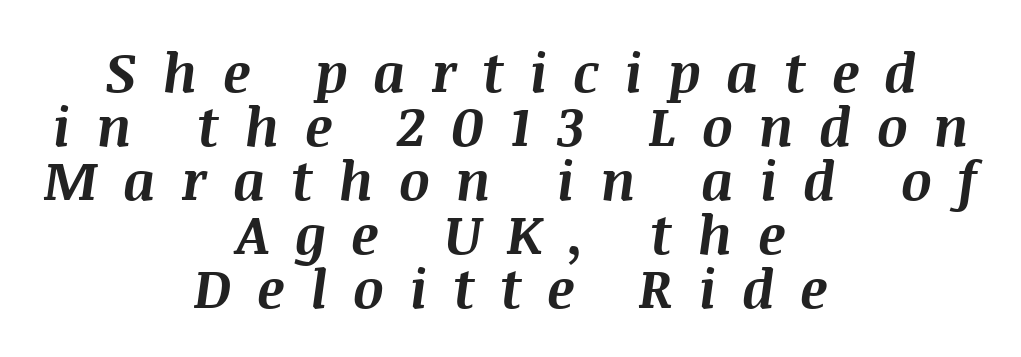
{"italic": "yes", "lean": "right", "slant_degrees": 8, "bold": "yes", "weight": "bold", "width": "normal", "stroke_contrast": "medium", "x_height": "large", "monospaced": "no", "underline": "no", "align": "center", "line_spacing": "tight", "line_spacing_ratio": 1.0, "letter_spacing": "wide", "letter_spacing_em": 0.47, "glyph_px": 54}
